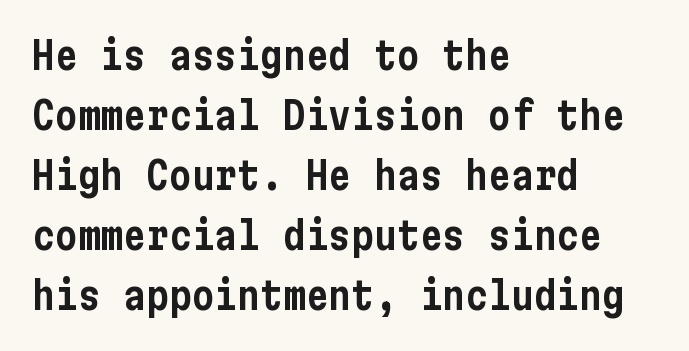
Q: Is the text italic (slanted)? A: No, it is upright.
Q: Is the typeface a serif or a sans-serif typeface? A: Sans-serif.
Q: Is the text underlined? A: No.
Q: How is the paragraph aligned? A: Left-aligned.
Q: Is the spacing between letters normal or unusually wide? A: Normal.
Q: Is the spacing between lines tight, normal or loose? A: Normal.
Q: Width (condensed, normal, or wide)? A: Condensed.
Q: Stroke contrast? A: Low.
Q: x-height? A: Medium.
